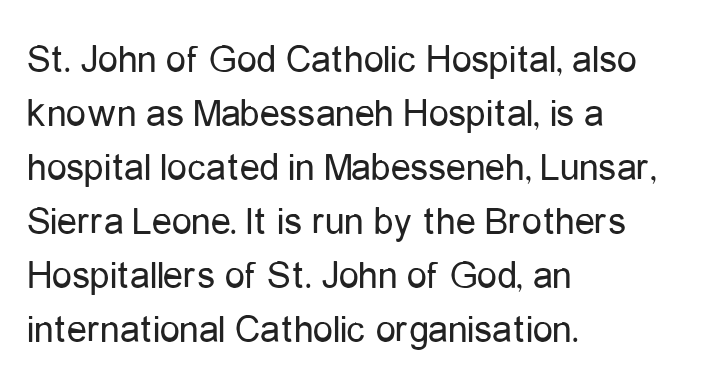
Rule under the text: the space is simply empty. Look at the bottom of the vertical strokes: they stop flat, with no serifs. Standard letterfit; no display-style spreading of the glyphs. It's the straight-up-and-down kind of type. The font is comparable to plain body text, perhaps lighter.
